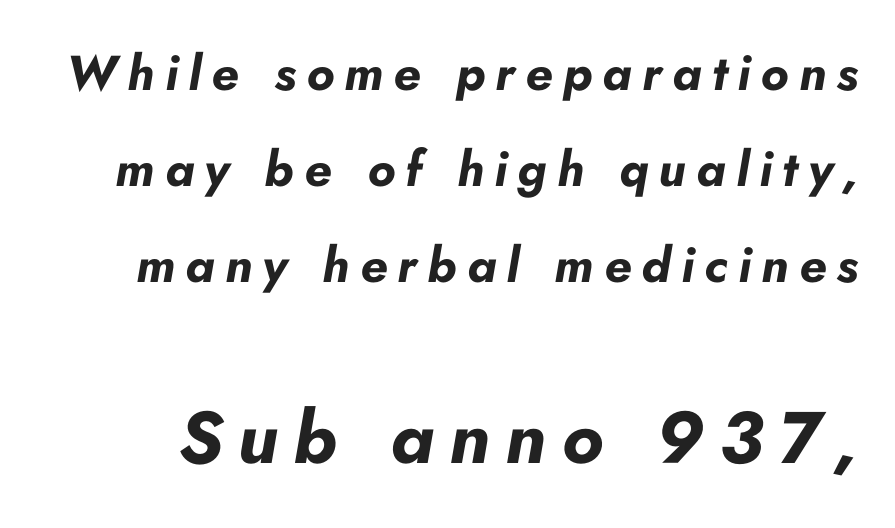
The image shows 73 px bold type, italic (leaning right); set loose line spacing (1.96x), unusually wide letter spacing (+0.21 em), not underlined; the second (bottom) block is 1.49x larger; low stroke contrast and a small x-height.
